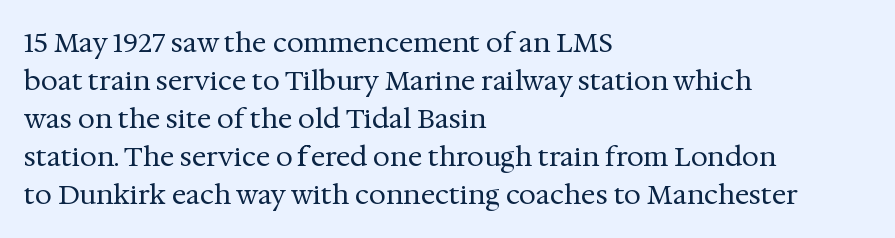
{"italic": "no", "bold": "no", "underline": "no", "align": "left", "line_spacing": "normal", "line_spacing_ratio": 1.41, "letter_spacing": "normal", "letter_spacing_em": 0.0, "glyph_px": 27}
